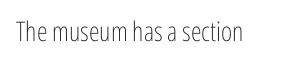
Q: Is the text bold? A: No.
Q: Is the text italic (slanted)? A: No, it is upright.
Q: Is the text underlined? A: No.
Q: Is the spacing between letters normal or unusually wide? A: Normal.
